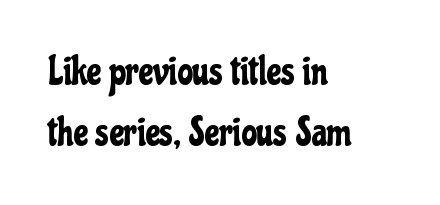
Q: Is the text italic (slanted)? A: No, it is upright.
Q: Is the typeface a serif or a sans-serif typeface? A: Sans-serif.
Q: Is the text underlined? A: No.
Q: How is the paragraph aligned? A: Left-aligned.
Q: Is the spacing between letters normal or unusually wide? A: Normal.
Q: Is the spacing between lines tight, normal or loose? A: Normal.
Q: Width (condensed, normal, or wide)? A: Condensed.
Q: Stroke contrast? A: Low.
Q: x-height? A: Medium.
Q: Monospaced? A: No.
